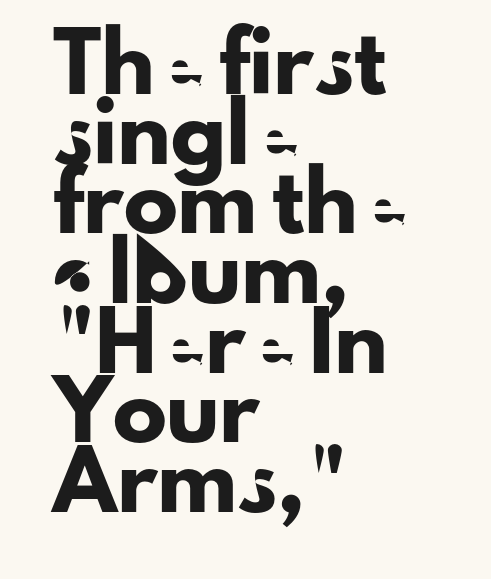
The image shows 54 px sans-serif type, upright; set left-aligned, normal line spacing (1.29x), normal letter spacing, not underlined; low stroke contrast and a small x-height.
